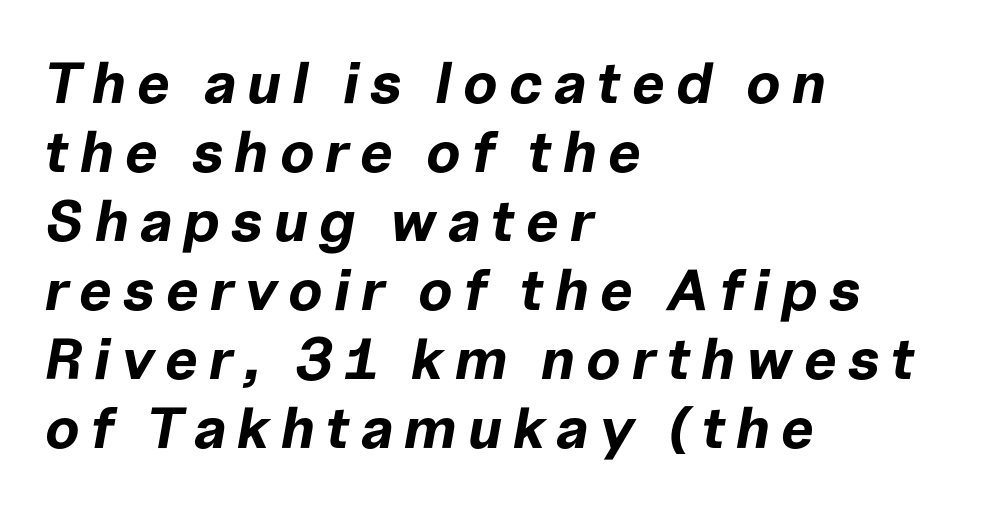
Q: Is the text bold? A: Yes.
Q: Is the text italic (slanted)? A: Yes, it leans right by about 10 degrees.
Q: Is the text underlined? A: No.
Q: How is the paragraph aligned? A: Left-aligned.
Q: Width (condensed, normal, or wide)? A: Normal.
Q: Stroke contrast? A: Low.
Q: x-height? A: Medium.
Q: Monospaced? A: No.
